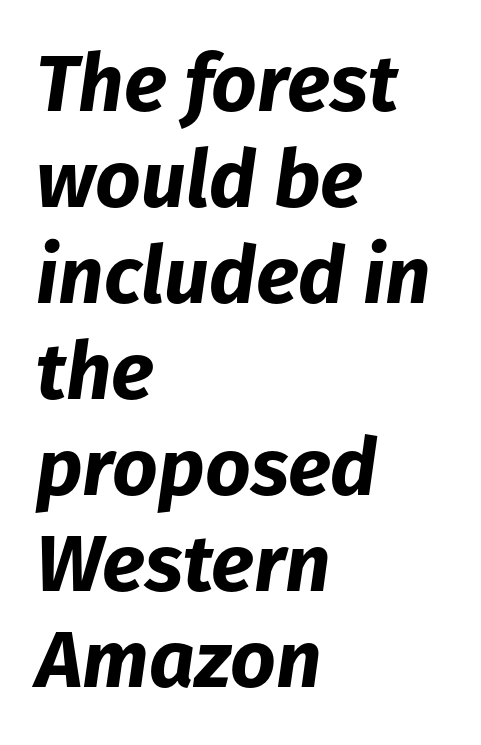
Line beginnings align vertically; line endings do not. Here the designer chose a conventional face with non-uniform glyph widths. Honestly, there is no underline to notice here at all. Nobody touched the tracking dial on this one. A dark, heavy texture on the line: the type is bold.
